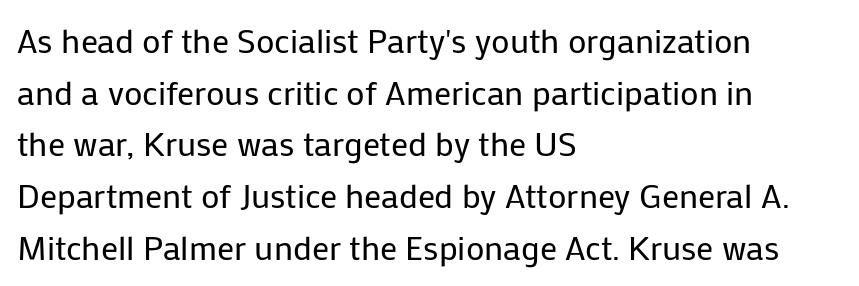
The typesetting does not lean heavy: it is not bold. Teacher's note: observe the even left margin — that is flush-left alignment. Posture: upright roman. Varying glyph widths throughout — classic text-font behaviour.
